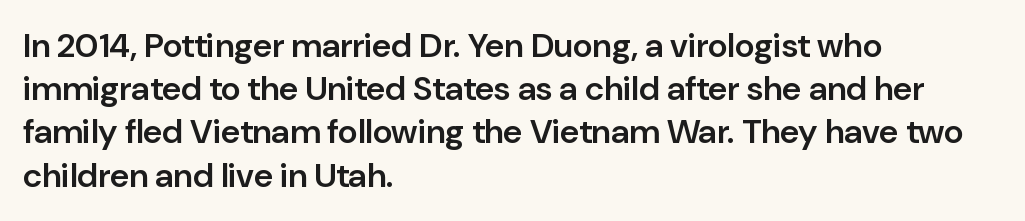
{"serif": "no", "italic": "no", "bold": "semi", "weight": "semibold", "width": "normal", "stroke_contrast": "low", "x_height": "medium", "monospaced": "no", "underline": "no", "align": "left", "line_spacing": "normal", "line_spacing_ratio": 1.27, "letter_spacing": "normal", "letter_spacing_em": 0.0, "glyph_px": 34}
